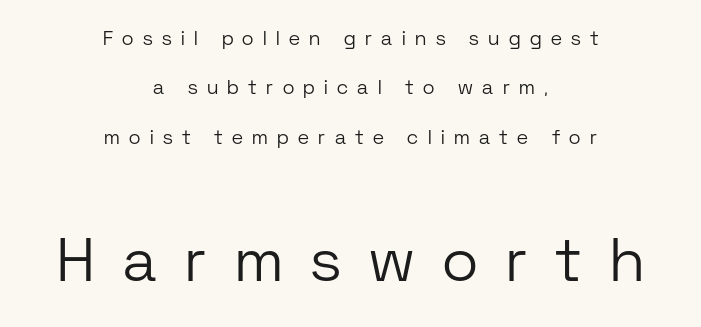
The letters stand upright; this is a roman face. Horizontal alignment here is central, giving a formal, balanced look. If you squint, the bottom block still reads clearly — it's the larger of the two. Nothing heavy about these letters — not bold at all. Letters rest on an invisible, unmarked baseline.
